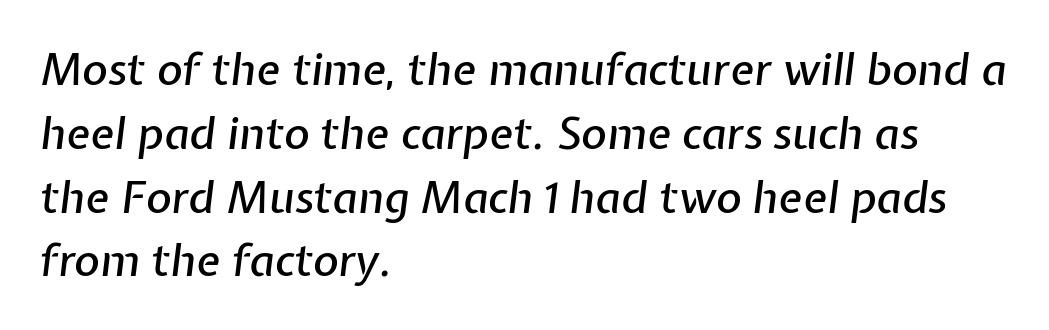
The image shows 44 px text type, italic (leaning right); set left-aligned, normal line spacing (1.45x), normal letter spacing, not underlined; low stroke contrast and a medium x-height.
